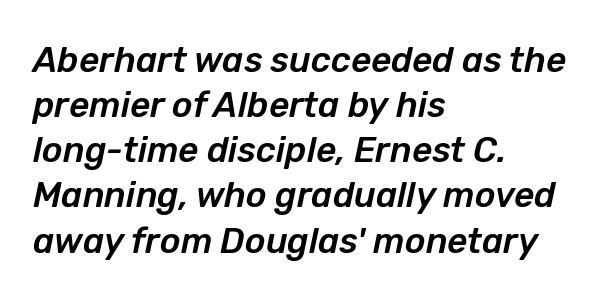
The image shows 35 px text type, italic (leaning right); set left-aligned, normal line spacing (1.29x), normal letter spacing, not underlined; low stroke contrast and a medium x-height.
